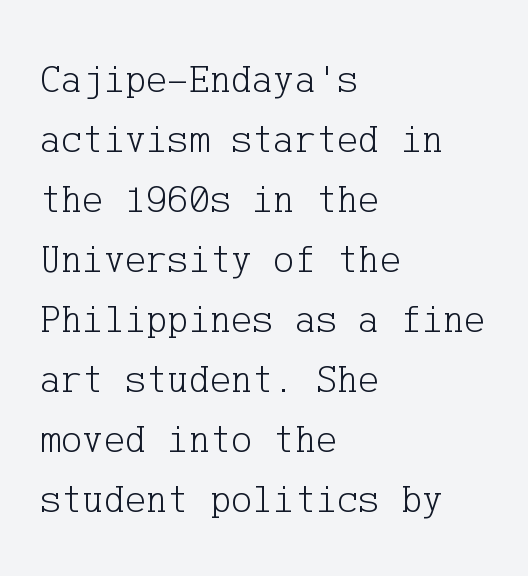
{"serif": "yes", "italic": "no", "bold": "no", "weight": "light", "width": "normal", "stroke_contrast": "low", "x_height": "medium", "underline": "no", "align": "left", "line_spacing": "normal", "line_spacing_ratio": 1.5, "letter_spacing": "normal", "letter_spacing_em": 0.0, "glyph_px": 40}
